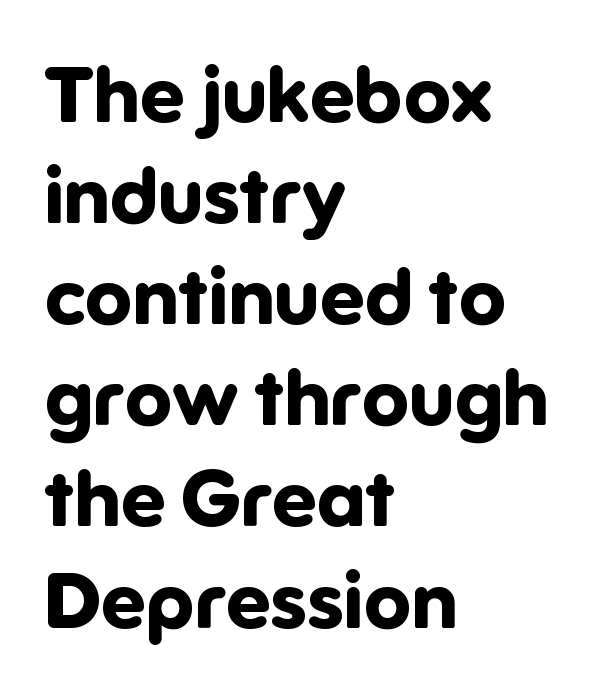
This is roman type, the default non-slanted kind. Reading down the column, the eye jumps a familiar distance to each next line. Where is the straight margin? On the left. This is sans-serif lettering, the kind often seen on screens and signage.
